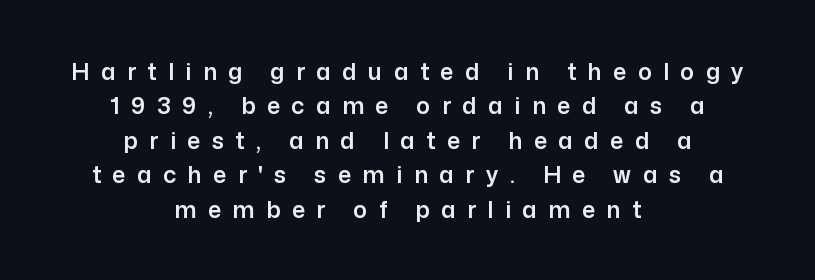
The image shows 23 px text type, upright; set centered, normal line spacing (1.5x), unusually wide letter spacing (+0.5 em), not underlined.
